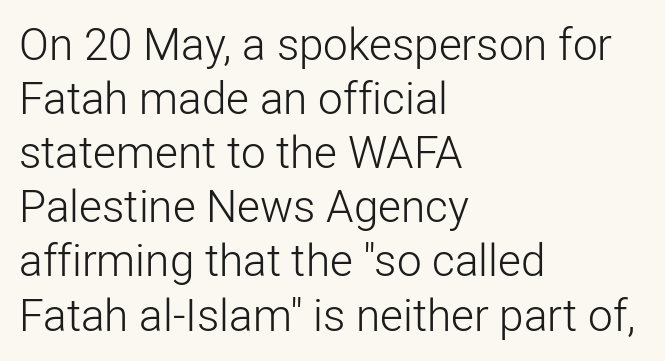
{"serif": "no", "italic": "no", "bold": "no", "weight": "light", "width": "normal", "stroke_contrast": "low", "x_height": "medium", "monospaced": "no", "underline": "no", "align": "left", "line_spacing_ratio": 1.23, "letter_spacing": "normal", "letter_spacing_em": 0.0, "glyph_px": 44}
